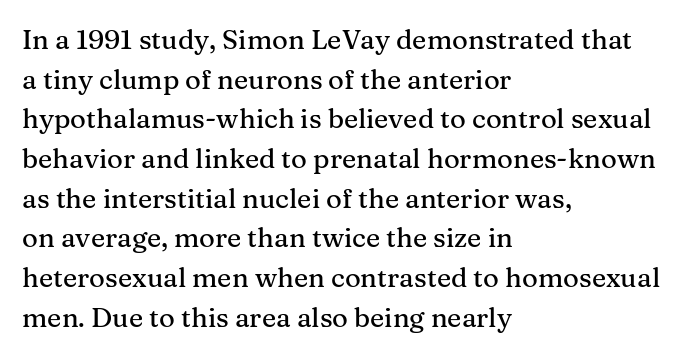
{"italic": "no", "underline": "no", "align": "left", "line_spacing": "normal", "line_spacing_ratio": 1.47, "letter_spacing": "normal", "letter_spacing_em": 0.0, "glyph_px": 27}
